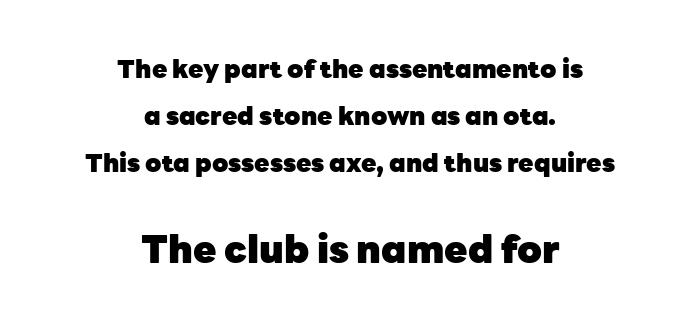
Q: Is the text bold? A: Yes.
Q: Is the text italic (slanted)? A: No, it is upright.
Q: Is the typeface a serif or a sans-serif typeface? A: Sans-serif.
Q: Is the text underlined? A: No.
Q: How is the paragraph aligned? A: Centered.
Q: Is the spacing between letters normal or unusually wide? A: Normal.
Q: Which block of text is set in a larger size, the first (top) or the second (bottom)? A: The second (bottom) one.
Q: Width (condensed, normal, or wide)? A: Normal.
Q: Stroke contrast? A: Low.
Q: x-height? A: Medium.
Q: Monospaced? A: No.
